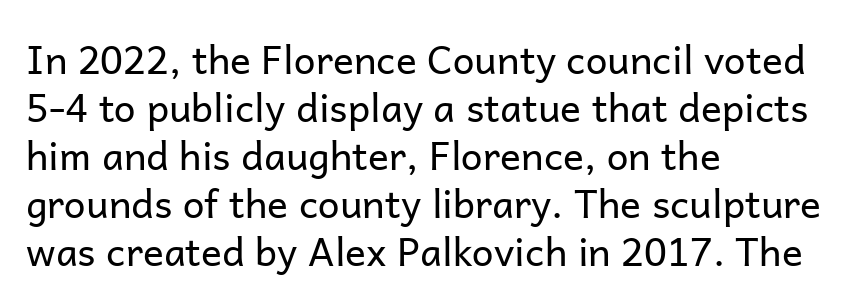
The image shows 39 px regular-weight sans-serif type, upright; set left-aligned, line spacing 1.23x, normal letter spacing, not underlined; low stroke contrast and a medium x-height.
